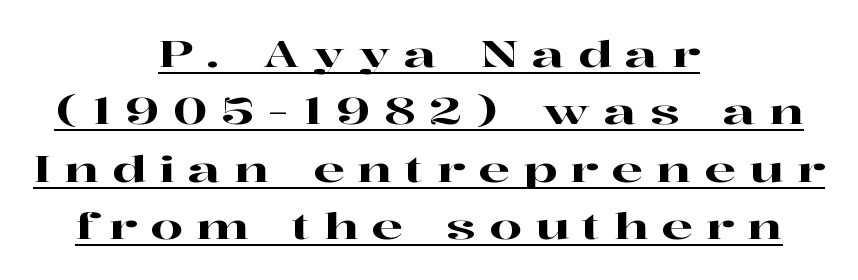
To sum up the face: it has serifs. The rendering uses natural spacing where letterforms have individual widths. Caption: expanded tracking, letters set apart. Quick note: not italic, upright. Check the space under the baseline: a stroke is drawn there.
